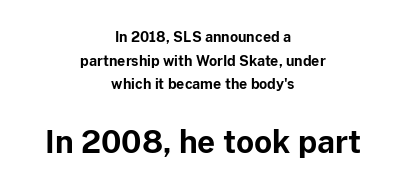
Q: Is the text bold? A: Yes.
Q: Is the text italic (slanted)? A: No, it is upright.
Q: Is the typeface a serif or a sans-serif typeface? A: Sans-serif.
Q: Is the text underlined? A: No.
Q: How is the paragraph aligned? A: Centered.
Q: Is the spacing between letters normal or unusually wide? A: Normal.
Q: Is the spacing between lines tight, normal or loose? A: Normal.
Q: Which block of text is set in a larger size, the first (top) or the second (bottom)? A: The second (bottom) one.
Q: Width (condensed, normal, or wide)? A: Normal.
Q: Stroke contrast? A: Low.
Q: x-height? A: Medium.
Q: Monospaced? A: No.
